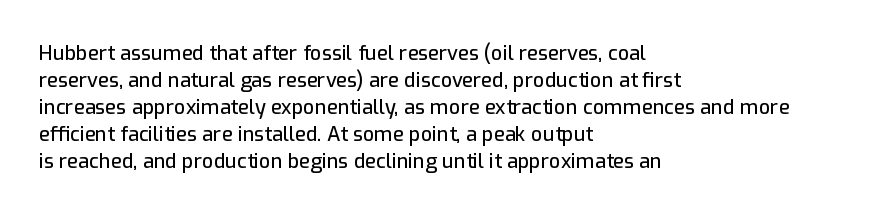
One-word summary of the alignment: left. The words here are not underlined. The passage shown stacks its lines at a standard gap. These lines were composed using upright roman letters.
